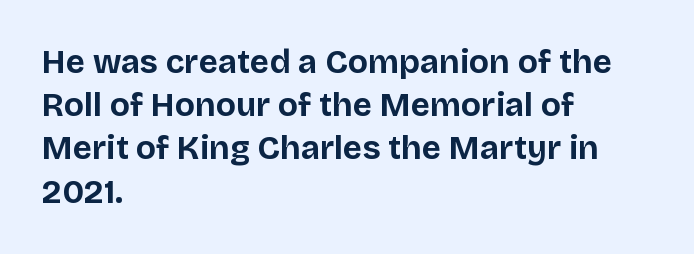
{"serif": "no", "italic": "no", "bold": "yes", "weight": "bold", "width": "normal", "stroke_contrast": "low", "x_height": "large", "monospaced": "no", "underline": "no", "align": "left", "line_spacing": "normal", "line_spacing_ratio": 1.31, "letter_spacing": "normal", "letter_spacing_em": 0.0, "glyph_px": 33}
